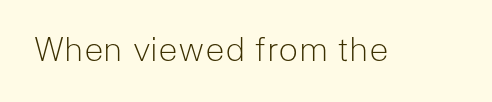
The glyphs in this specimen are sans serif. The cut favours lightness, reaching ordinary text weight at its darkest. Is this a fixed-width face? No — the glyphs have proportional, varying widths. Every stem runs plumb, perpendicular to the baseline. Rule under the text: the space is simply empty.
